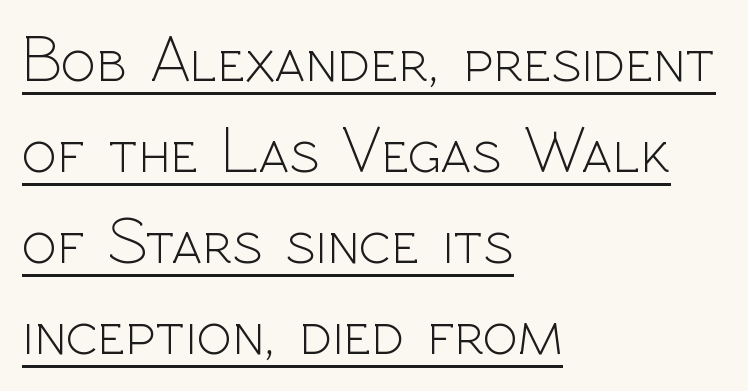
Q: Is the text bold? A: No.
Q: Is the text italic (slanted)? A: No, it is upright.
Q: Is the typeface a serif or a sans-serif typeface? A: Sans-serif.
Q: Is the text underlined? A: Yes.
Q: How is the paragraph aligned? A: Left-aligned.
Q: Is the spacing between letters normal or unusually wide? A: Normal.
Q: Is the spacing between lines tight, normal or loose? A: Normal.
Q: Width (condensed, normal, or wide)? A: Normal.
Q: x-height? A: Medium.
Q: Monospaced? A: No.
